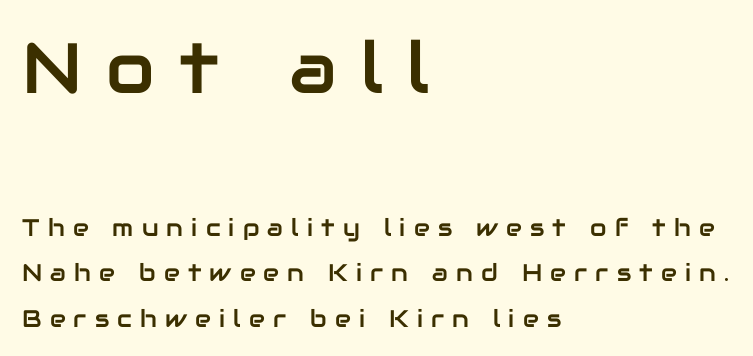
The image shows 71 px sans-serif type, upright; set left-aligned, line spacing 1.88x, unusually wide letter spacing (+0.34 em), not underlined; the first (top) block is 2.96x larger; low stroke contrast and a medium x-height.
